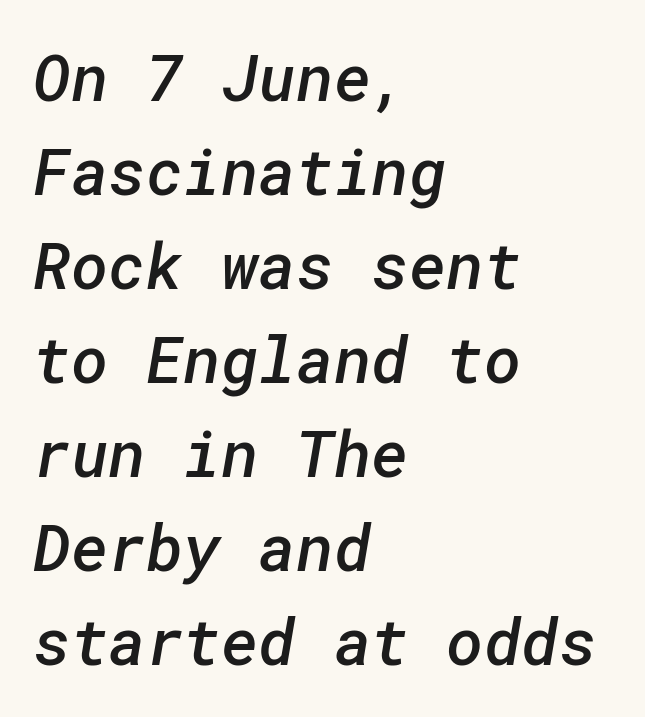
If you drew a ruler down the left edge, every line would touch it. How heavy is the stroke? Medium-heavy — a semibold, shy of bold. Between one letter and the next there's only the usual sliver of space. The passage shown is not underscored anywhere. Grotesque or geometric, the face here clearly has no serifs.
